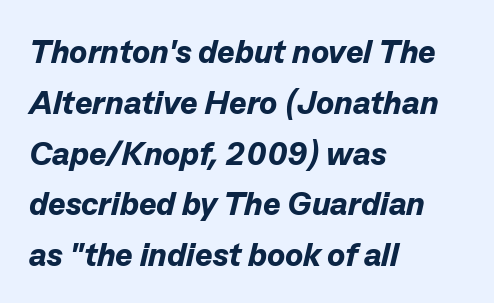
Notice how the stems are inclined rather than vertical — that's the hallmark of italics. Students, this is bold: see how much ink each stroke carries. A typesetter would call this zero additional tracking. One glance says typical: line gaps are just what's usual. The rendering uses natural spacing where letterforms have individual widths. Nobody drew a line under any word here.
